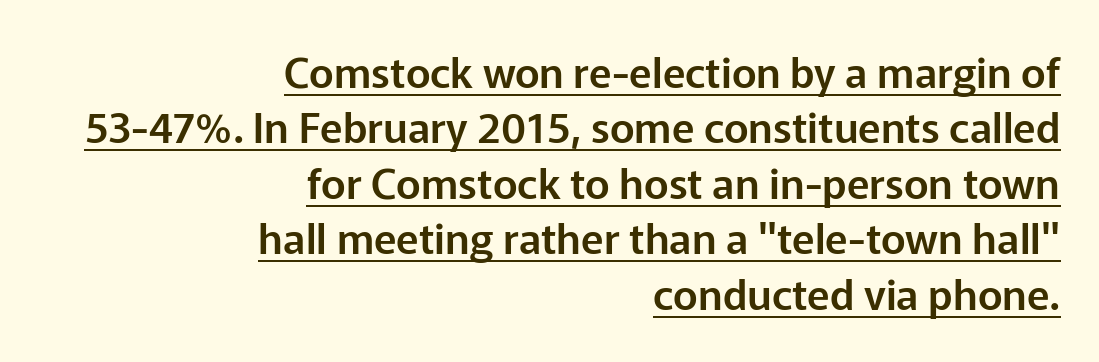
{"serif": "no", "italic": "no", "width": "normal", "stroke_contrast": "low", "x_height": "medium", "monospaced": "no", "underline": "yes", "align": "right", "line_spacing": "normal", "line_spacing_ratio": 1.32, "letter_spacing": "normal", "letter_spacing_em": 0.0, "glyph_px": 42}
